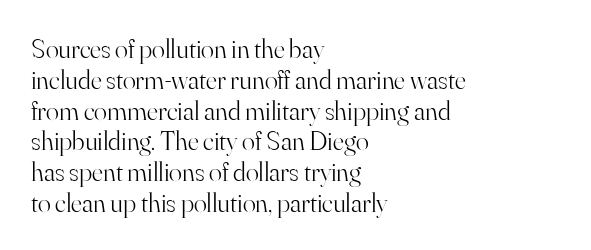
Q: Is the text bold? A: No.
Q: Is the text italic (slanted)? A: No, it is upright.
Q: Is the text underlined? A: No.
Q: How is the paragraph aligned? A: Left-aligned.
Q: Is the spacing between letters normal or unusually wide? A: Normal.
Q: Is the spacing between lines tight, normal or loose? A: Tight.
